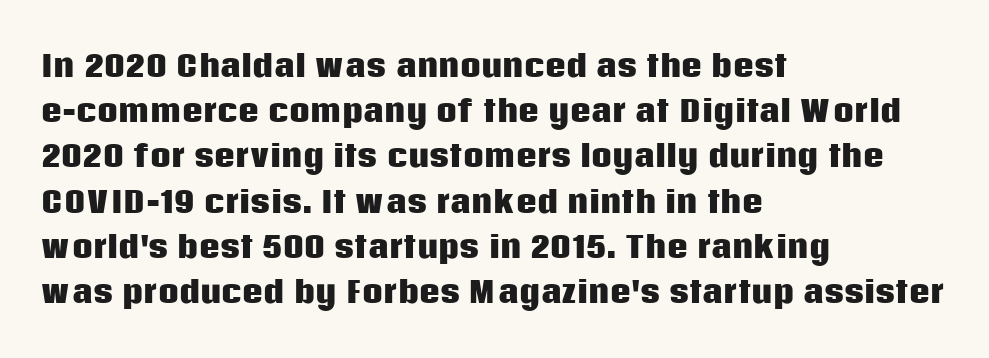
The image shows 29 px heavy sans-serif type, upright; set left-aligned, normal line spacing (1.56x), normal letter spacing, not underlined; low stroke contrast and a large x-height.
